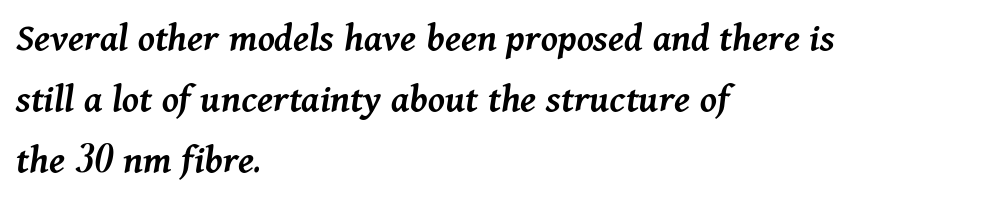
Q: Is the text bold? A: Semi-bold.
Q: Is the text italic (slanted)? A: Yes, it leans right by about 11 degrees.
Q: Is the text underlined? A: No.
Q: How is the paragraph aligned? A: Left-aligned.
Q: Is the spacing between letters normal or unusually wide? A: Normal.
Q: Is the spacing between lines tight, normal or loose? A: Normal.
Q: Width (condensed, normal, or wide)? A: Normal.
Q: Stroke contrast? A: Medium.
Q: x-height? A: Medium.
Q: Monospaced? A: No.
